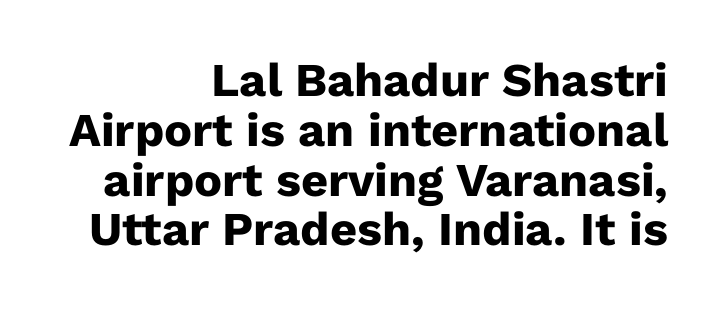
The image shows 47 px heavy sans-serif type, upright; set right-aligned, tight line spacing (1.06x), normal letter spacing, not underlined; low stroke contrast and a medium x-height.
